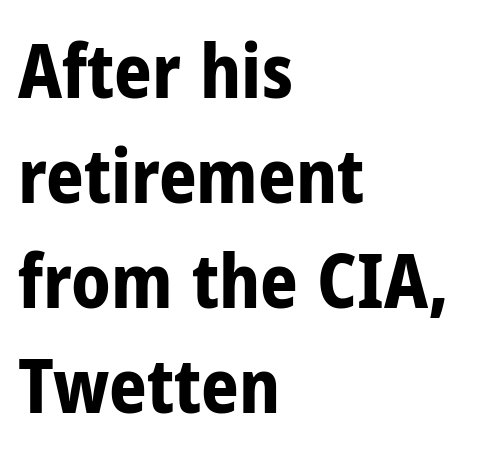
The image shows 74 px bold, condensed sans-serif type, upright; set left-aligned, normal line spacing (1.42x), normal letter spacing, not underlined; low stroke contrast and a medium x-height.
